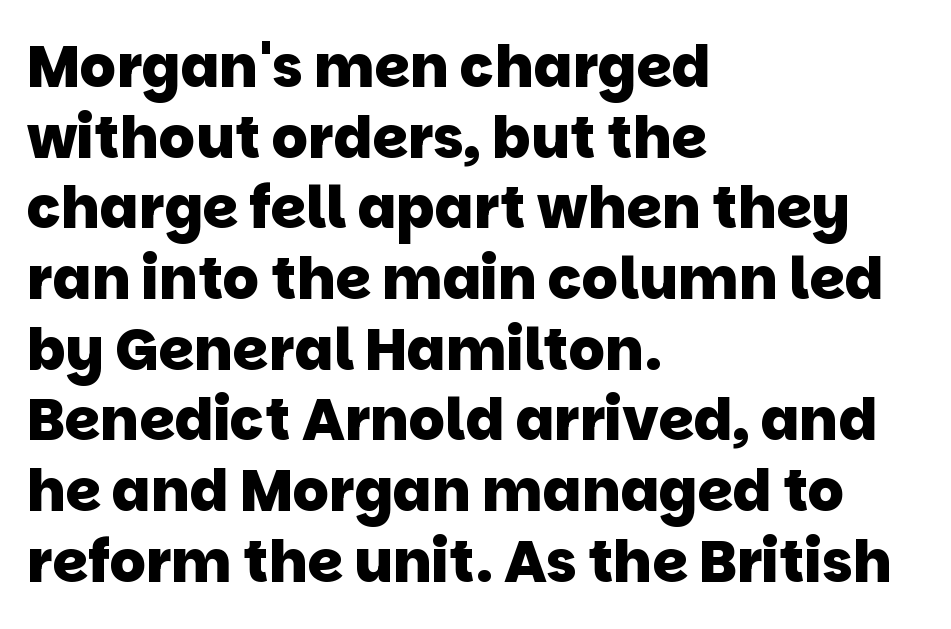
The image shows 57 px heavy sans-serif type; set left-aligned, line spacing 1.24x, normal letter spacing, not underlined; low stroke contrast and a large x-height.
